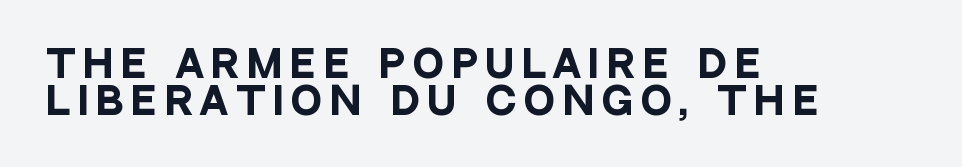
Type style note: lacks serifs. Each glyph is drawn with heavy, bold strokes. Anything drawn beneath the words? Only blank space. Notice how the passage keeps a crisp vertical edge on the left only. The line texture is sparse and dotted thanks to wide tracking.
